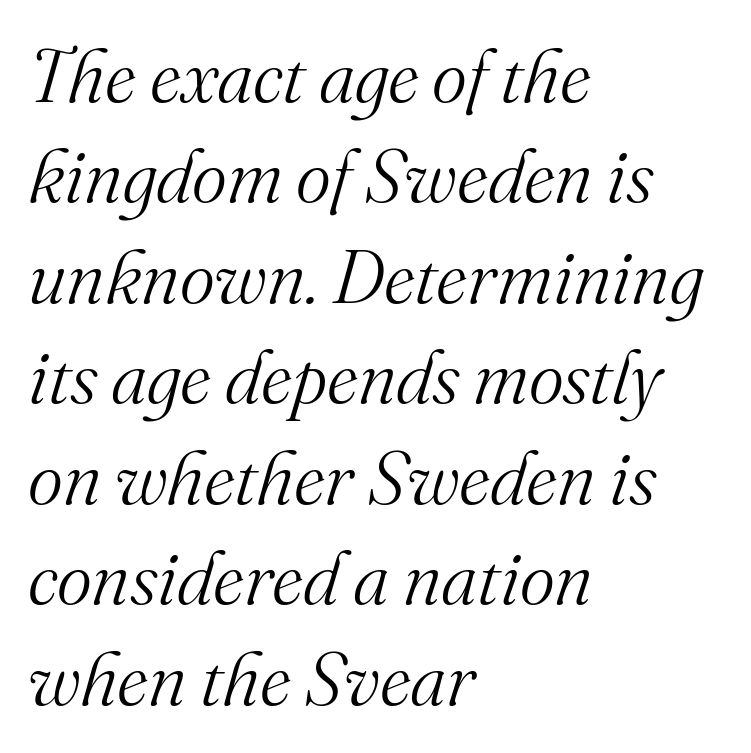
{"serif": "yes", "italic": "yes", "lean": "right", "slant_degrees": 16, "bold": "no", "weight": "light", "width": "normal", "stroke_contrast": "medium", "x_height": "small", "monospaced": "no", "underline": "no", "align": "left", "line_spacing": "normal", "line_spacing_ratio": 1.34, "letter_spacing": "normal", "letter_spacing_em": 0.0, "glyph_px": 75}
